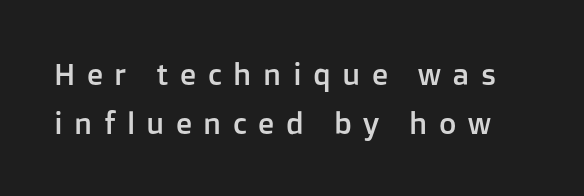
The image shows 30 px sans-serif type, upright; set normal line spacing (1.63x), unusually wide letter spacing (+0.38 em), not underlined; low stroke contrast and a medium x-height.
